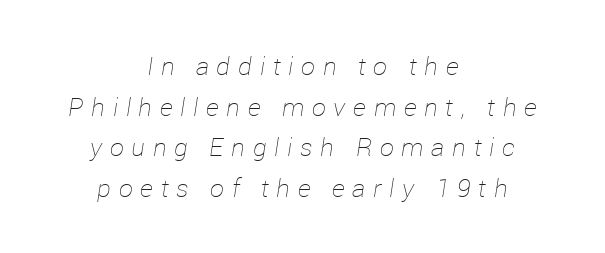
{"italic": "yes", "lean": "right", "slant_degrees": 12, "bold": "no", "underline": "no", "align": "center", "line_spacing": "normal", "line_spacing_ratio": 1.63, "letter_spacing": "wide", "letter_spacing_em": 0.31, "glyph_px": 25}
